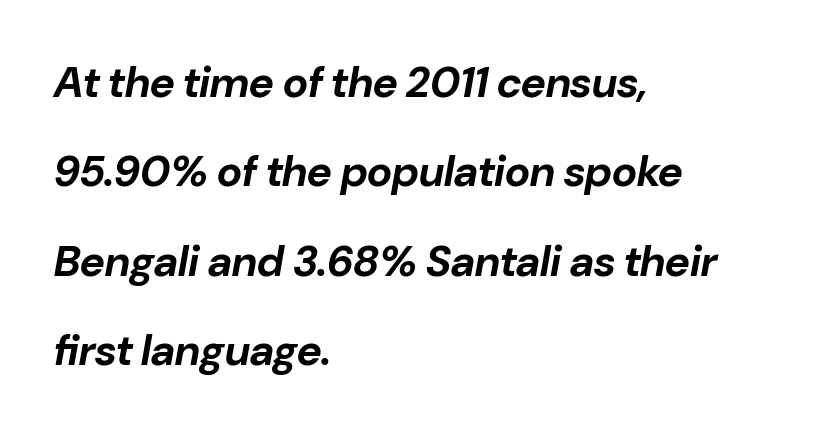
A dark, heavy texture on the line: the type is bold. Check under the words: just untouched page. Note the varied advance widths — an 'i' is clearly narrower than an 'm'. Horizontal alignment here is leftward, the default for most running prose. Leading: increased.
